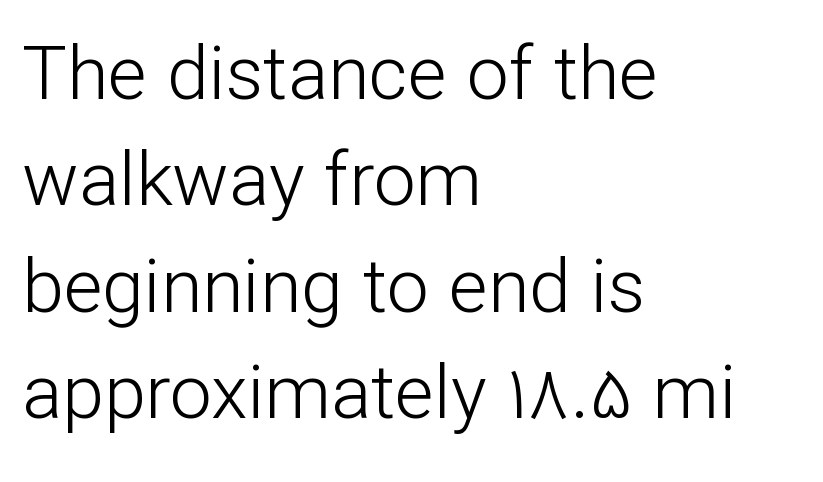
{"serif": "no", "italic": "no", "bold": "no", "weight": "light", "width": "normal", "stroke_contrast": "low", "x_height": "medium", "monospaced": "no", "underline": "no", "align": "left", "line_spacing": "normal", "line_spacing_ratio": 1.42, "letter_spacing": "normal", "letter_spacing_em": 0.0, "glyph_px": 75}
